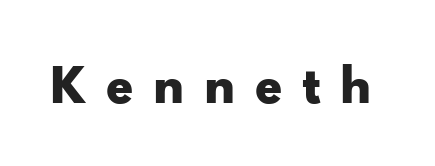
{"serif": "no", "italic": "no", "bold": "yes", "weight": "bold", "width": "wide", "stroke_contrast": "low", "x_height": "small", "monospaced": "no", "underline": "no", "letter_spacing": "wide", "letter_spacing_em": 0.34, "glyph_px": 56}
